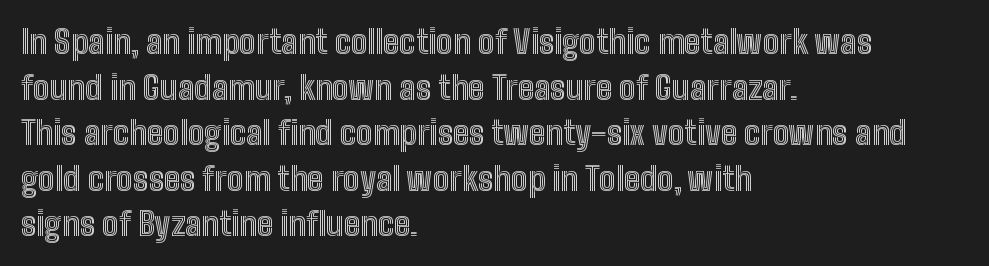
The vertical gap from one line to the next is medium. The horizontal fit of the characters is conventional and even. Think of a printed novel: that variable character pitch is what you see here. Check under the words: just untouched page. Compared with a centered layout, this one pins lines to the left instead.
